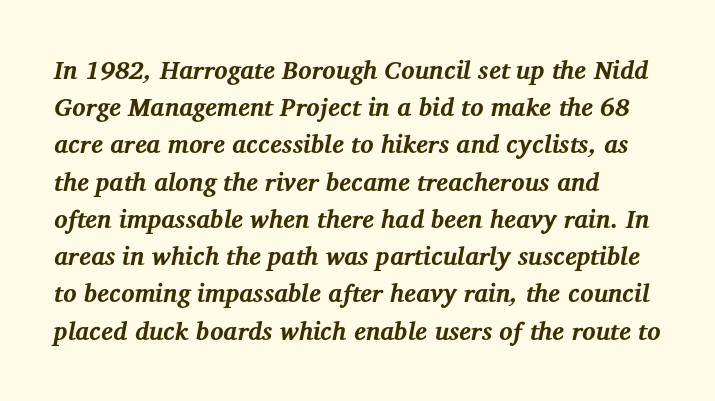
{"italic": "yes", "lean": "right", "slant_degrees": 12, "bold": "yes", "underline": "no", "align": "left", "line_spacing": "normal", "line_spacing_ratio": 1.49, "letter_spacing": "normal", "letter_spacing_em": 0.0, "glyph_px": 25}
